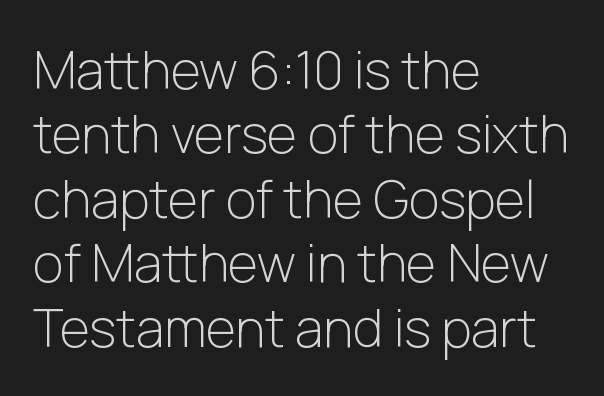
Looks like regular typesetting: each glyph gets only the width it needs. Does extra space separate the letters? No, they use regular spacing. The glyphs in this specimen are sans serif. The letterforms sit at book weight or below. These lines are set flush left with a ragged right edge.
